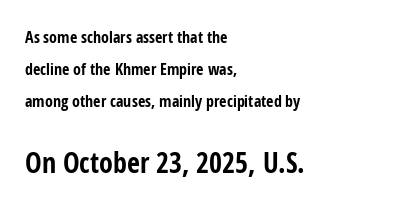
Q: Is the text bold? A: Yes.
Q: Is the text italic (slanted)? A: No, it is upright.
Q: Is the typeface a serif or a sans-serif typeface? A: Sans-serif.
Q: Is the text underlined? A: No.
Q: How is the paragraph aligned? A: Left-aligned.
Q: Is the spacing between letters normal or unusually wide? A: Normal.
Q: Is the spacing between lines tight, normal or loose? A: Loose.
Q: Which block of text is set in a larger size, the first (top) or the second (bottom)? A: The second (bottom) one.
Q: Width (condensed, normal, or wide)? A: Condensed.
Q: Stroke contrast? A: Low.
Q: x-height? A: Medium.
Q: Monospaced? A: No.
